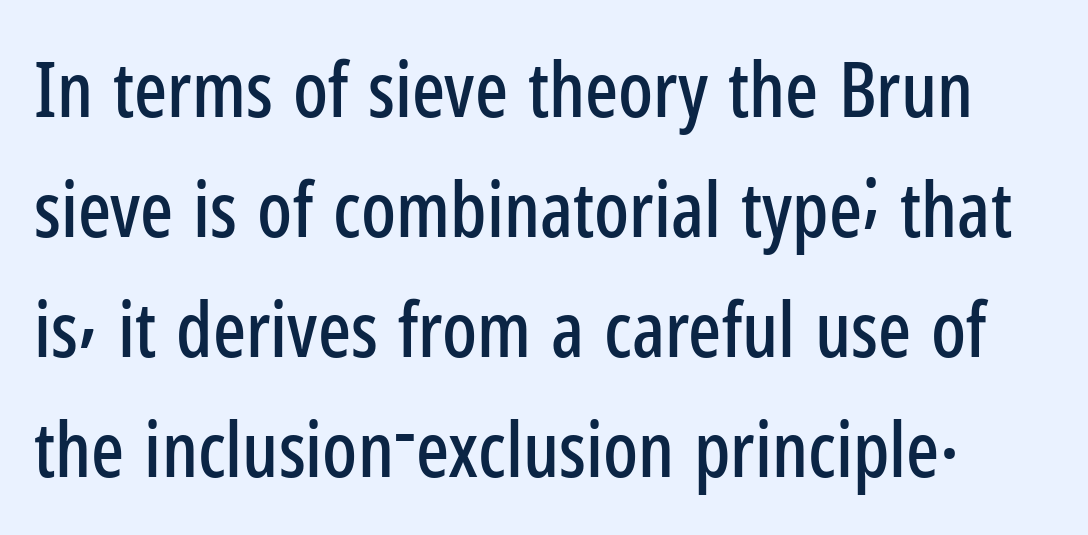
These lines were composed using upright roman letters. Note the varied advance widths — an 'i' is clearly narrower than an 'm'. Check the space under the baseline: it is left empty. The rendering shows plain stroke endings on the letterforms — a sans-serif design.
